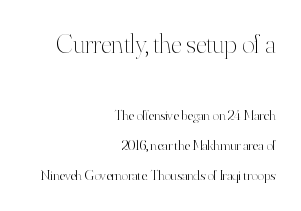
Q: Is the text bold? A: No.
Q: Is the text italic (slanted)? A: No, it is upright.
Q: Is the text underlined? A: No.
Q: How is the paragraph aligned? A: Right-aligned.
Q: Is the spacing between letters normal or unusually wide? A: Normal.
Q: Is the spacing between lines tight, normal or loose? A: Loose.
Q: Which block of text is set in a larger size, the first (top) or the second (bottom)? A: The first (top) one.
